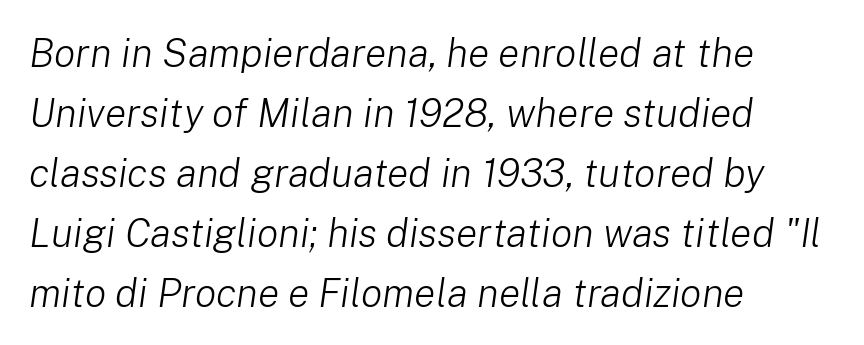
Q: Is the text bold? A: No.
Q: Is the text italic (slanted)? A: Yes, it leans right by about 8 degrees.
Q: Is the text underlined? A: No.
Q: How is the paragraph aligned? A: Left-aligned.
Q: Is the spacing between letters normal or unusually wide? A: Normal.
Q: Is the spacing between lines tight, normal or loose? A: Normal.
Q: Width (condensed, normal, or wide)? A: Normal.
Q: Stroke contrast? A: Low.
Q: x-height? A: Medium.
Q: Monospaced? A: No.
